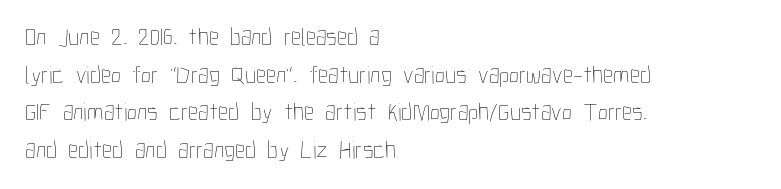
{"italic": "no", "bold": "no", "underline": "no", "align": "left", "line_spacing": "normal", "line_spacing_ratio": 1.51, "letter_spacing": "normal", "letter_spacing_em": 0.0, "glyph_px": 25}
